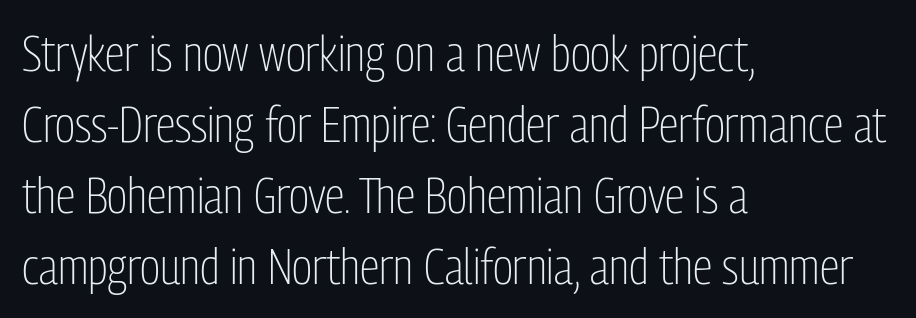
Q: Is the text bold? A: No.
Q: Is the text italic (slanted)? A: No, it is upright.
Q: Is the typeface a serif or a sans-serif typeface? A: Sans-serif.
Q: Is the text underlined? A: No.
Q: How is the paragraph aligned? A: Left-aligned.
Q: Is the spacing between letters normal or unusually wide? A: Normal.
Q: Is the spacing between lines tight, normal or loose? A: Normal.
Q: Width (condensed, normal, or wide)? A: Condensed.
Q: Stroke contrast? A: Low.
Q: x-height? A: Medium.
Q: Monospaced? A: No.
